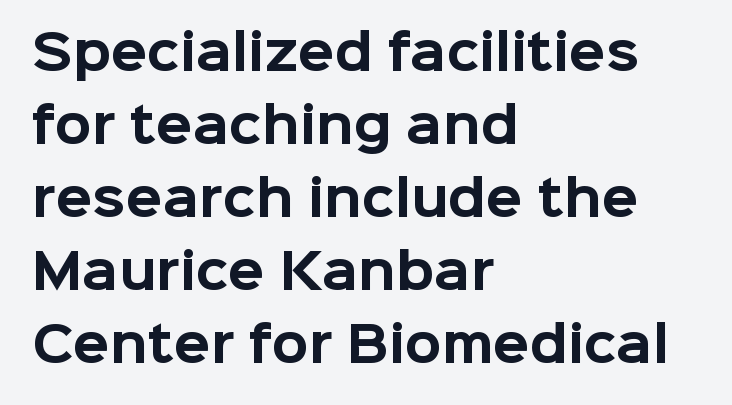
The image shows 48 px bold sans-serif type, upright; set left-aligned, normal line spacing (1.52x), normal letter spacing, not underlined; low stroke contrast and a medium x-height.
